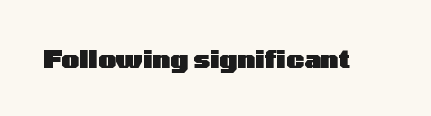
The image shows 25 px bold type, upright; set normal letter spacing, not underlined.
